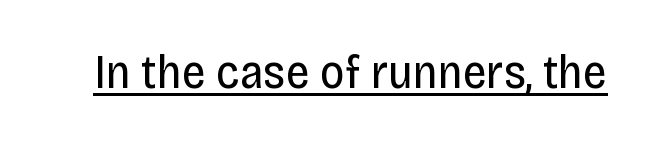
Q: Is the text bold? A: No.
Q: Is the text italic (slanted)? A: No, it is upright.
Q: Is the typeface a serif or a sans-serif typeface? A: Sans-serif.
Q: Is the text underlined? A: Yes.
Q: Is the spacing between letters normal or unusually wide? A: Normal.
Q: Width (condensed, normal, or wide)? A: Condensed.
Q: Stroke contrast? A: Low.
Q: x-height? A: Large.
Q: Monospaced? A: No.
